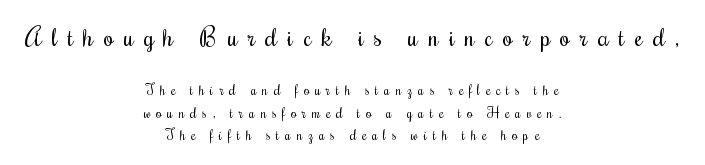
{"bold": "no", "underline": "no", "align": "center", "line_spacing": "normal", "line_spacing_ratio": 1.61, "letter_spacing": "wide", "letter_spacing_em": 0.41, "larger_block": "first", "size_ratio": 1.79, "glyph_px": 25}
